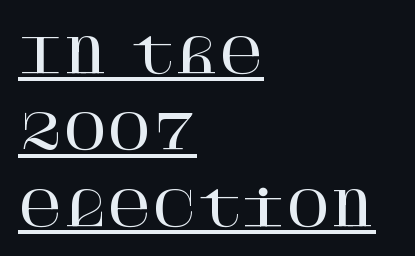
{"serif": "yes", "italic": "no", "width": "normal", "stroke_contrast": "high", "x_height": "large", "underline": "yes", "align": "left", "line_spacing": "normal", "line_spacing_ratio": 1.59, "letter_spacing": "normal", "letter_spacing_em": 0.0, "glyph_px": 48}
